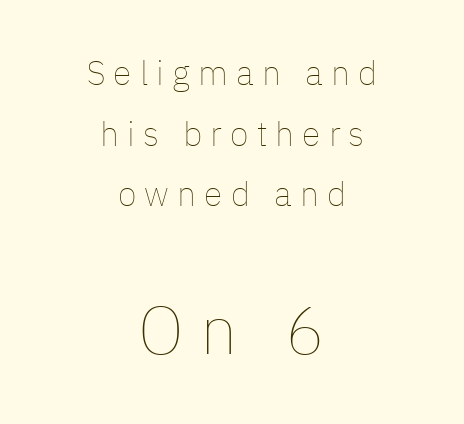
Q: Is the text bold? A: No.
Q: Is the text italic (slanted)? A: No, it is upright.
Q: Is the text underlined? A: No.
Q: How is the paragraph aligned? A: Centered.
Q: Is the spacing between letters normal or unusually wide? A: Unusually wide.
Q: Which block of text is set in a larger size, the first (top) or the second (bottom)? A: The second (bottom) one.
Q: Width (condensed, normal, or wide)? A: Normal.
Q: Stroke contrast? A: Low.
Q: x-height? A: Medium.
Q: Monospaced? A: No.
